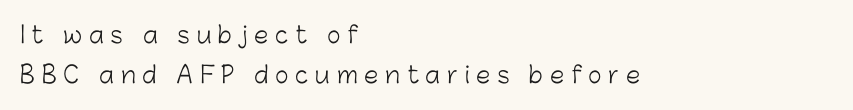
Q: Is the text bold? A: No.
Q: Is the text italic (slanted)? A: No, it is upright.
Q: Is the text underlined? A: No.
Q: How is the paragraph aligned? A: Left-aligned.
Q: Is the spacing between letters normal or unusually wide? A: Unusually wide.
